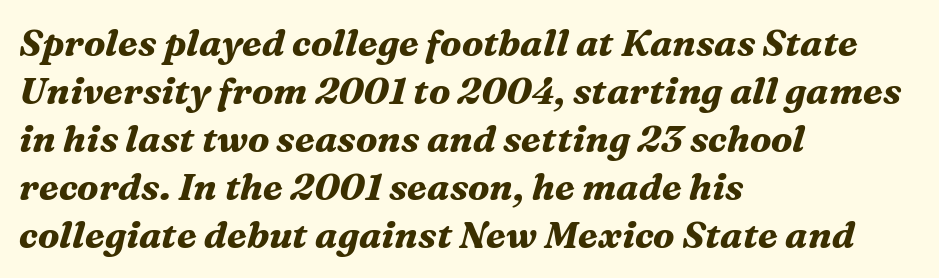
Q: Is the text bold? A: Yes.
Q: Is the text italic (slanted)? A: Yes, it leans right by about 16 degrees.
Q: Is the typeface a serif or a sans-serif typeface? A: Serif.
Q: Is the text underlined? A: No.
Q: How is the paragraph aligned? A: Left-aligned.
Q: Is the spacing between letters normal or unusually wide? A: Normal.
Q: Is the spacing between lines tight, normal or loose? A: Normal.
Q: Width (condensed, normal, or wide)? A: Normal.
Q: Stroke contrast? A: Medium.
Q: x-height? A: Medium.
Q: Monospaced? A: No.
